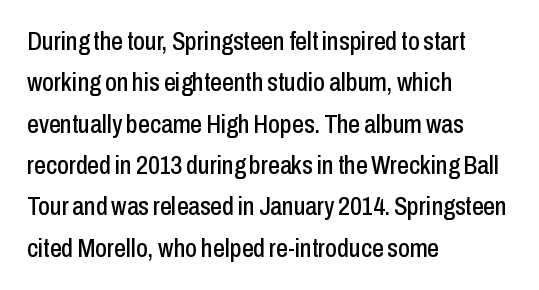
Honestly, there is no underline to notice here at all. Nothing unusual about the tracking: characters are spaced as the font intends. These lines stack with their left ends in a neat column. Posture: vertical. Normally led — the rows are evenly, conventionally spaced.
